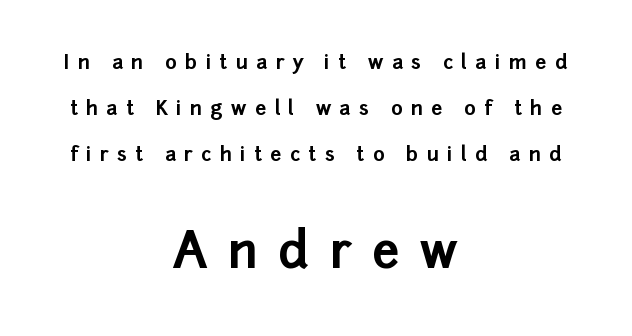
{"serif": "no", "italic": "no", "bold": "yes", "weight": "bold", "width": "normal", "stroke_contrast": "low", "x_height": "medium", "monospaced": "no", "underline": "no", "align": "center", "line_spacing": "loose", "line_spacing_ratio": 2.3, "letter_spacing": "wide", "letter_spacing_em": 0.41, "larger_block": "second", "size_ratio": 2.45, "glyph_px": 49}
